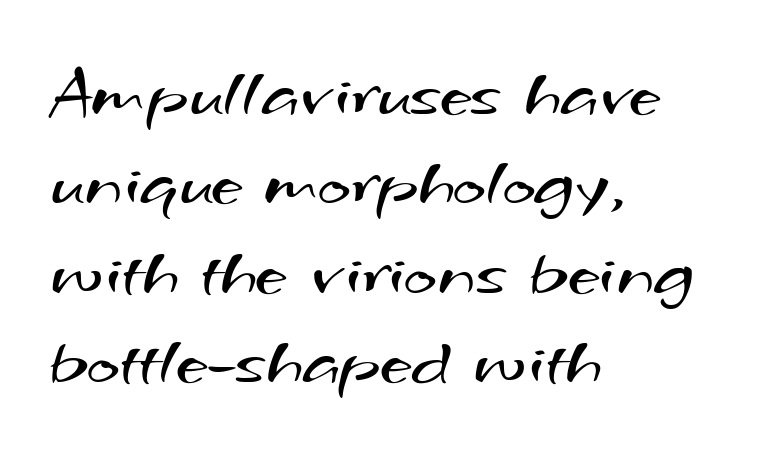
This is not heavy type; no bold has been used. Looks like regular typesetting: each glyph gets only the width it needs. The lines are quadded left. Letter spacing: default.
